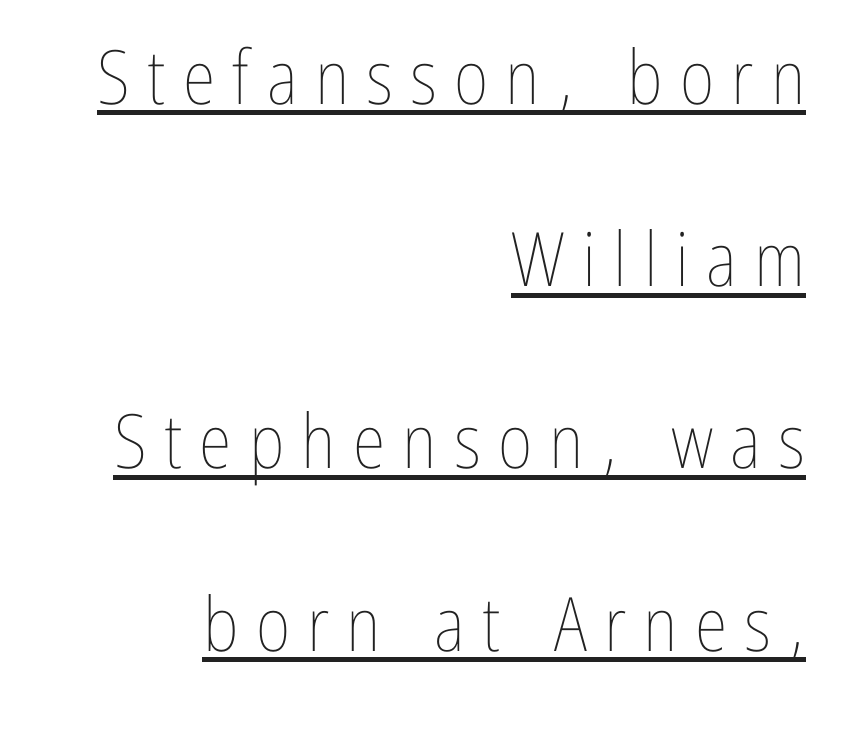
Q: Is the text bold? A: No.
Q: Is the text italic (slanted)? A: No, it is upright.
Q: Is the text underlined? A: Yes.
Q: How is the paragraph aligned? A: Right-aligned.
Q: Is the spacing between letters normal or unusually wide? A: Unusually wide.
Q: Is the spacing between lines tight, normal or loose? A: Loose.
Q: Width (condensed, normal, or wide)? A: Condensed.
Q: Stroke contrast? A: Low.
Q: x-height? A: Medium.
Q: Monospaced? A: No.
